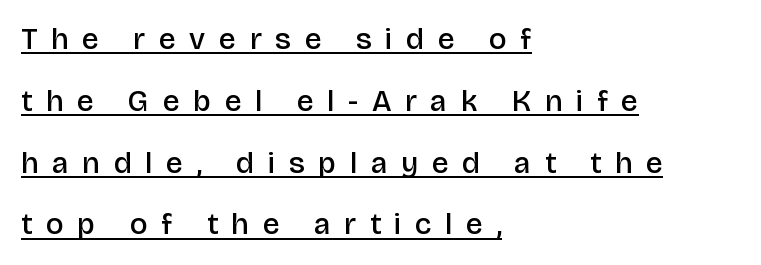
Q: Is the text bold? A: Semi-bold.
Q: Is the text italic (slanted)? A: No, it is upright.
Q: Is the typeface a serif or a sans-serif typeface? A: Sans-serif.
Q: Is the text underlined? A: Yes.
Q: How is the paragraph aligned? A: Left-aligned.
Q: Is the spacing between letters normal or unusually wide? A: Unusually wide.
Q: Is the spacing between lines tight, normal or loose? A: Loose.
Q: Width (condensed, normal, or wide)? A: Normal.
Q: Stroke contrast? A: Low.
Q: x-height? A: Large.
Q: Monospaced? A: No.
